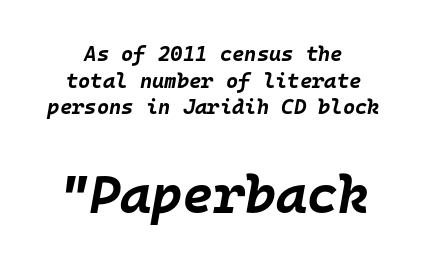
Is the type bold? Yes — the strokes are clearly thick and heavy. Two sizes are in play, and the larger belongs to the second block. Each word holds together tightly as a unit, with standard inter-letter gaps. The face used here is monospaced, like something from a code editor. The space between consecutive lines is moderate. This is oblique type, the kind used for emphasis or titles.
